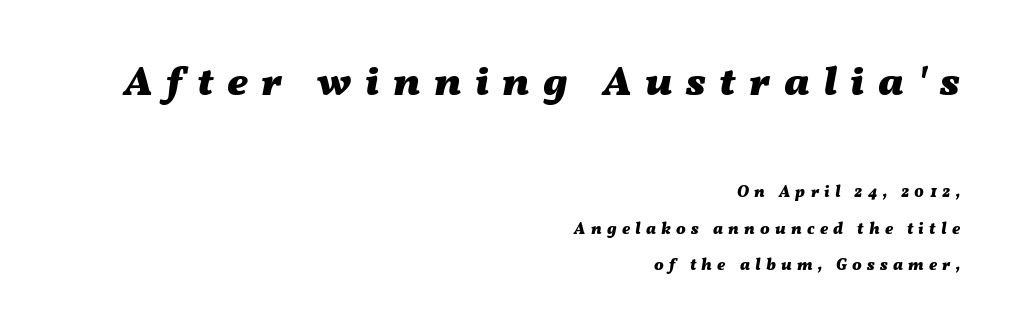
The image shows 41 px heavy, wide type, italic (leaning right); set right-aligned, loose line spacing (2.28x), unusually wide letter spacing (+0.33 em), not underlined; the first (top) block is 2.56x larger; medium stroke contrast and a medium x-height.
